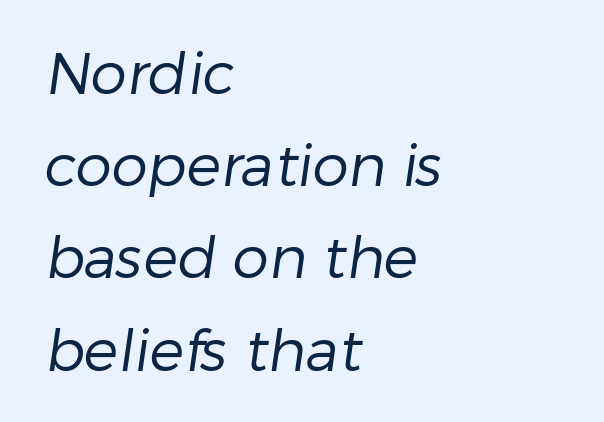
{"serif": "no", "bold": "no", "weight": "regular", "width": "normal", "stroke_contrast": "low", "x_height": "medium", "monospaced": "no", "underline": "no", "align": "left", "line_spacing": "normal", "line_spacing_ratio": 1.59, "letter_spacing": "normal", "letter_spacing_em": 0.0, "glyph_px": 58}
